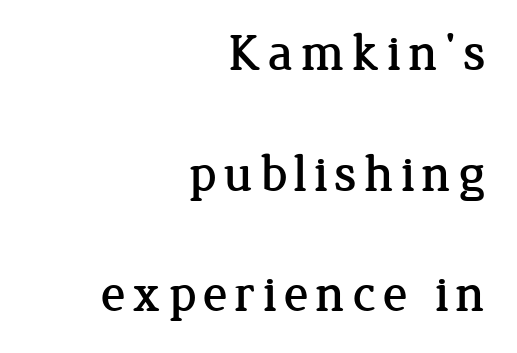
Q: Is the text italic (slanted)? A: No, it is upright.
Q: Is the typeface a serif or a sans-serif typeface? A: Serif.
Q: Is the text underlined? A: No.
Q: How is the paragraph aligned? A: Right-aligned.
Q: Is the spacing between lines tight, normal or loose? A: Loose.
Q: Width (condensed, normal, or wide)? A: Normal.
Q: Stroke contrast? A: Low.
Q: x-height? A: Medium.
Q: Monospaced? A: No.
